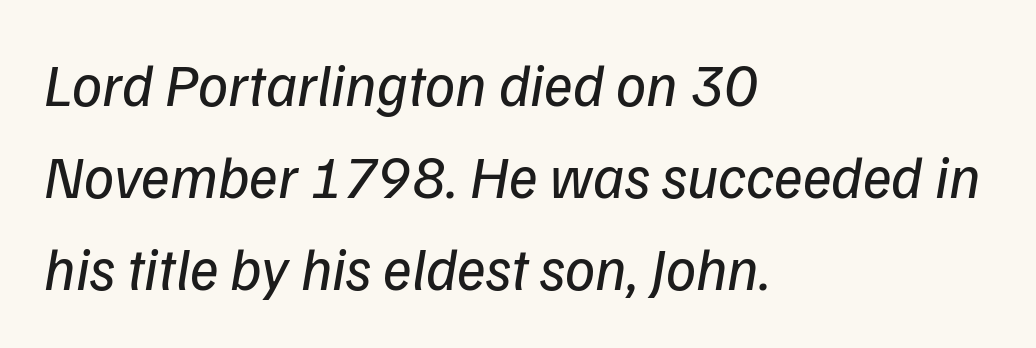
The passage shown is not underscored anywhere. Stems here are at most as thick as an everyday book face. The glyphs in this specimen are sans serif. Does extra space separate the letters? No, they use regular spacing.
